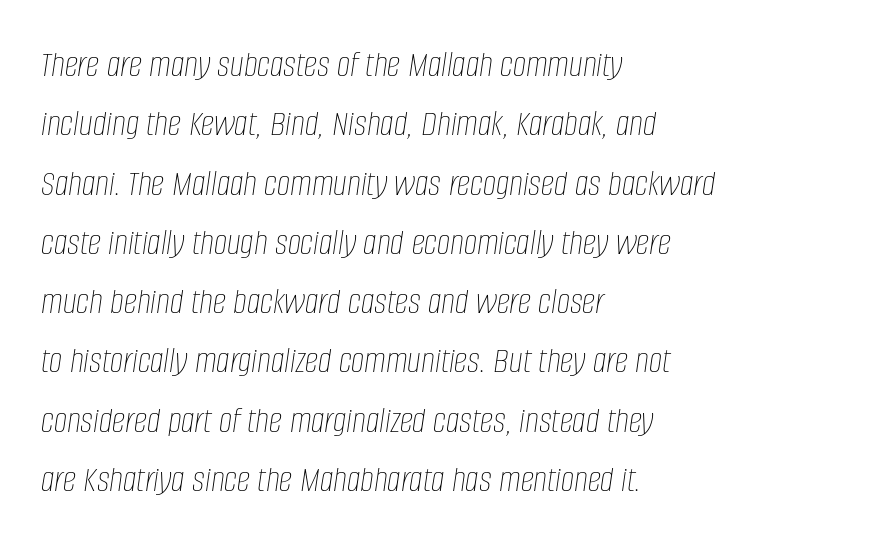
On a weight scale, this lands at 450 or below. Visually the block forms a straight wall on the left and a jagged coastline on the right. Line spacing here is normal. Letter spacing: default. Posture: slanted.
